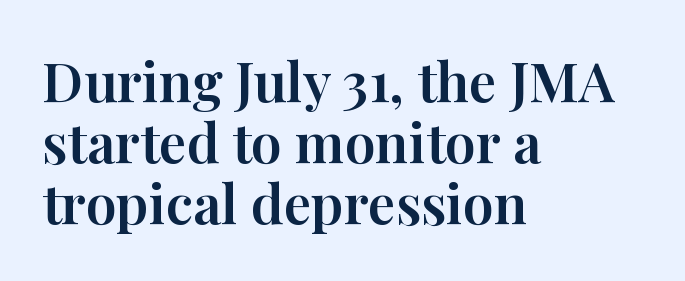
The image shows 55 px serif type, upright; set left-aligned, tight line spacing (1.11x), normal letter spacing, not underlined; high stroke contrast and a medium x-height.
